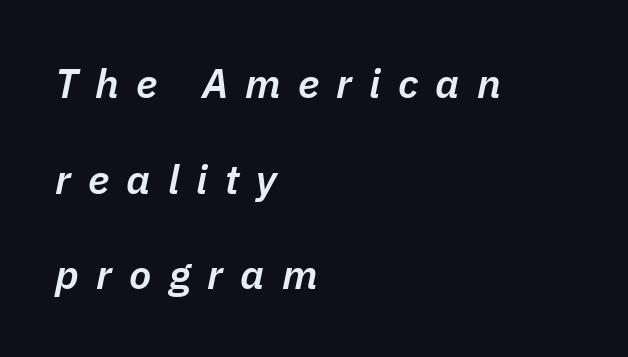
Q: Is the text bold? A: Semi-bold.
Q: Is the text italic (slanted)? A: Yes, it leans right by about 11 degrees.
Q: Is the text underlined? A: No.
Q: How is the paragraph aligned? A: Left-aligned.
Q: Is the spacing between letters normal or unusually wide? A: Unusually wide.
Q: Is the spacing between lines tight, normal or loose? A: Loose.
Q: Width (condensed, normal, or wide)? A: Normal.
Q: Stroke contrast? A: Low.
Q: x-height? A: Medium.
Q: Monospaced? A: No.
